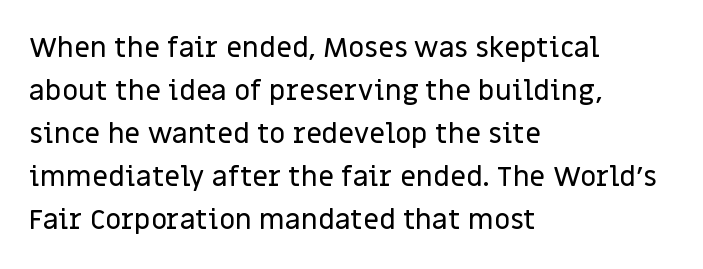
Q: Is the text italic (slanted)? A: No, it is upright.
Q: Is the typeface a serif or a sans-serif typeface? A: Sans-serif.
Q: Is the text underlined? A: No.
Q: How is the paragraph aligned? A: Left-aligned.
Q: Is the spacing between letters normal or unusually wide? A: Normal.
Q: Is the spacing between lines tight, normal or loose? A: Normal.
Q: Width (condensed, normal, or wide)? A: Normal.
Q: Stroke contrast? A: Low.
Q: x-height? A: Large.
Q: Monospaced? A: No.
